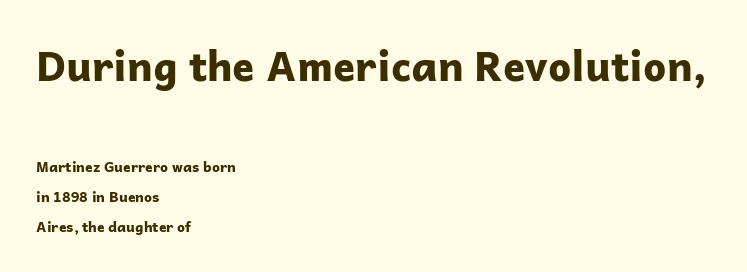
Q: Is the text bold? A: Yes.
Q: Is the text italic (slanted)? A: No, it is upright.
Q: Is the typeface a serif or a sans-serif typeface? A: Sans-serif.
Q: Is the text underlined? A: No.
Q: How is the paragraph aligned? A: Left-aligned.
Q: Is the spacing between letters normal or unusually wide? A: Normal.
Q: Is the spacing between lines tight, normal or loose? A: Loose.
Q: Which block of text is set in a larger size, the first (top) or the second (bottom)? A: The first (top) one.
Q: Width (condensed, normal, or wide)? A: Normal.
Q: Stroke contrast? A: Low.
Q: x-height? A: Medium.
Q: Monospaced? A: No.
